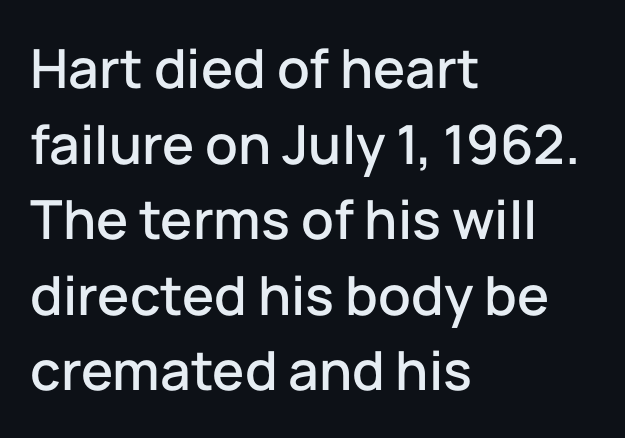
A classic flush-left, rag-right setting is used for this passage. The rendering uses natural spacing where letterforms have individual widths. Each word holds together tightly as a unit, with standard inter-letter gaps. Upright lettering throughout. Descenders are the only things crossing below the line. Baseline-to-baseline distance is the conventional proportion of letter height.
